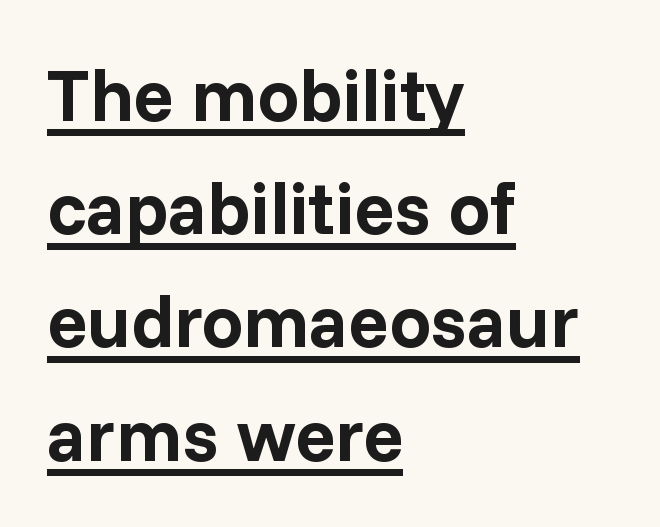
The image shows 74 px bold sans-serif type, upright; set left-aligned, normal line spacing (1.53x), normal letter spacing, underlined; low stroke contrast and a medium x-height.
